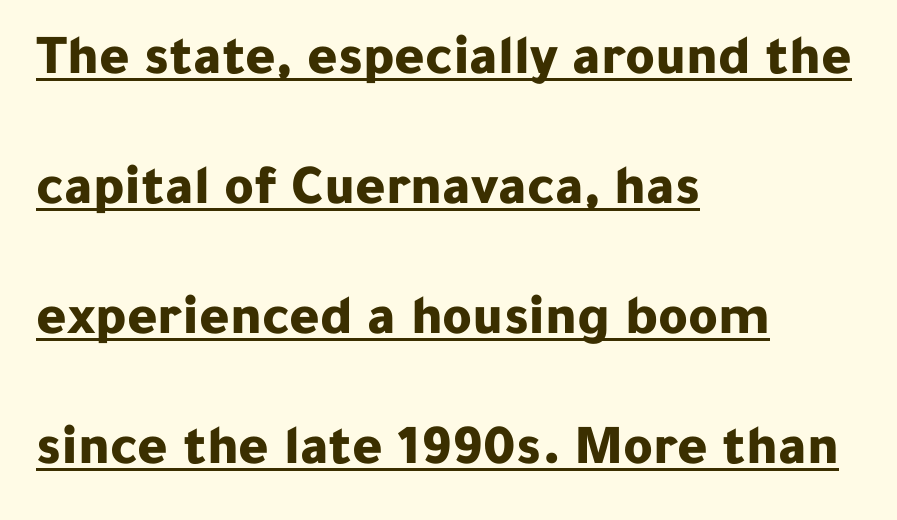
You could not count columns in this text — the font is proportionally spaced. The letters stand straight up with perfectly vertical stems. Honestly, the letter spacing is just normal — you wouldn't notice it. Typeset ragged right — the left edge is the straight one. The typeface chosen for these lines omits serifs. Honestly, the rows look like they've been pulled way apart.
